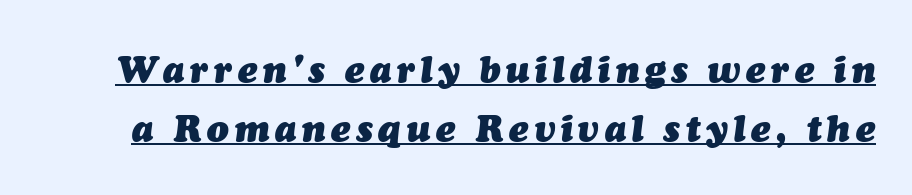
Think of a printed novel: that variable character pitch is what you see here. The letters are bold, with thick, heavy strokes. A baseline rule has been typeset under these characters. Vertically, the passage feels balanced, rows spaced as you'd expect.
